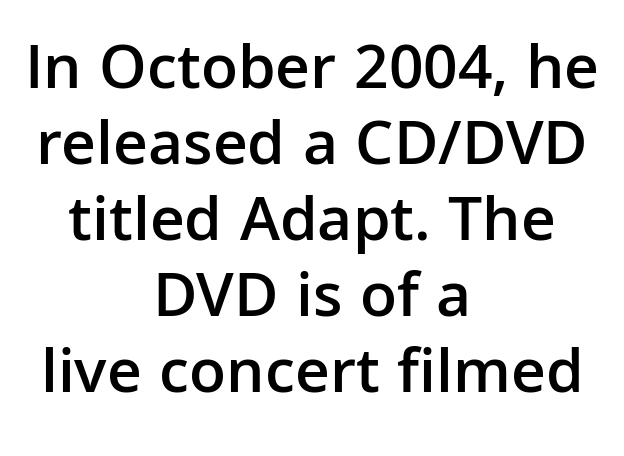
Q: Is the text bold? A: Semi-bold.
Q: Is the text italic (slanted)? A: No, it is upright.
Q: Is the typeface a serif or a sans-serif typeface? A: Sans-serif.
Q: Is the text underlined? A: No.
Q: How is the paragraph aligned? A: Centered.
Q: Is the spacing between letters normal or unusually wide? A: Normal.
Q: Width (condensed, normal, or wide)? A: Normal.
Q: Stroke contrast? A: Low.
Q: x-height? A: Medium.
Q: Monospaced? A: No.
